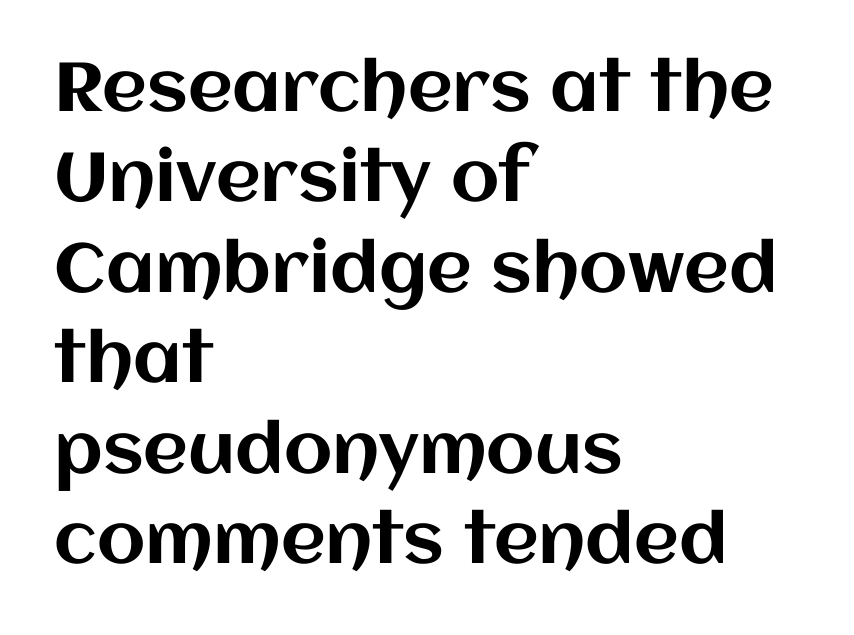
The image shows 69 px text type, upright; set left-aligned, normal line spacing (1.31x), normal letter spacing, not underlined; medium stroke contrast and a large x-height.
